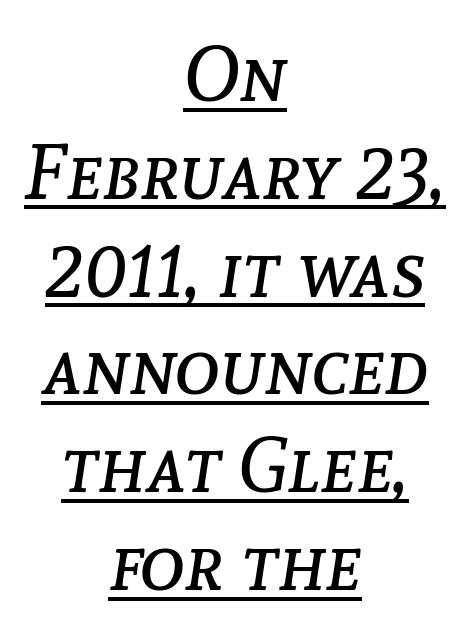
Q: Is the text bold? A: No.
Q: Is the text italic (slanted)? A: Yes, it leans right by about 8 degrees.
Q: Is the text underlined? A: Yes.
Q: How is the paragraph aligned? A: Centered.
Q: Is the spacing between letters normal or unusually wide? A: Normal.
Q: Is the spacing between lines tight, normal or loose? A: Normal.
Q: Width (condensed, normal, or wide)? A: Normal.
Q: Stroke contrast? A: Low.
Q: x-height? A: Medium.
Q: Monospaced? A: No.
